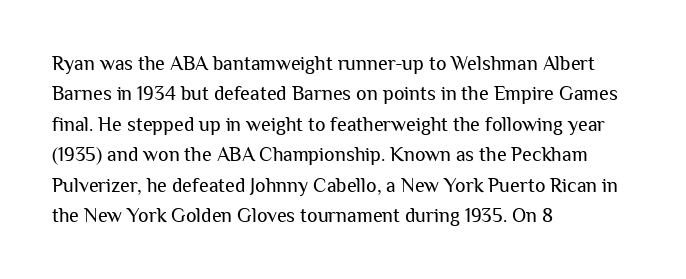
The image shows 20 px text type, upright; set left-aligned, normal line spacing (1.52x), normal letter spacing, not underlined.
